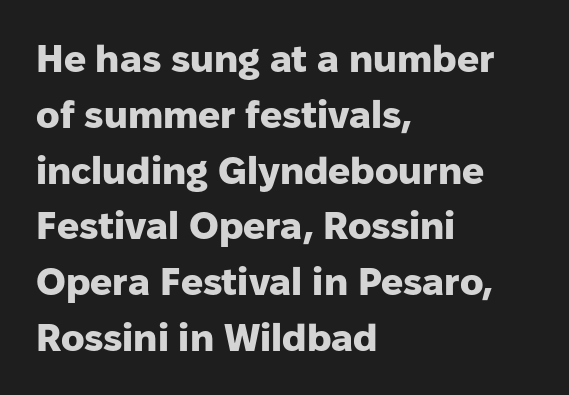
Q: Is the text bold? A: Yes.
Q: Is the text italic (slanted)? A: No, it is upright.
Q: Is the typeface a serif or a sans-serif typeface? A: Sans-serif.
Q: Is the text underlined? A: No.
Q: How is the paragraph aligned? A: Left-aligned.
Q: Is the spacing between letters normal or unusually wide? A: Normal.
Q: Is the spacing between lines tight, normal or loose? A: Normal.
Q: Width (condensed, normal, or wide)? A: Normal.
Q: Stroke contrast? A: Low.
Q: x-height? A: Medium.
Q: Monospaced? A: No.
